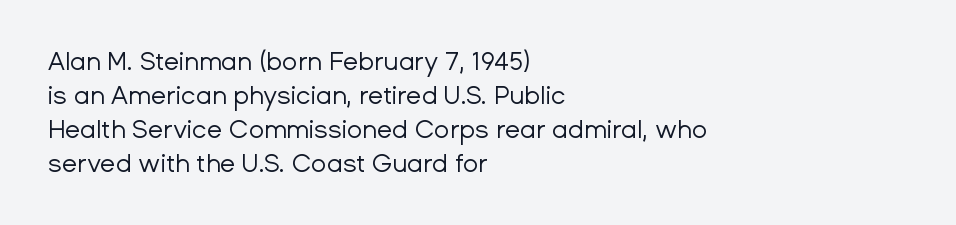
The image shows 25 px text type, upright; set left-aligned, normal line spacing (1.36x), normal letter spacing, not underlined.
